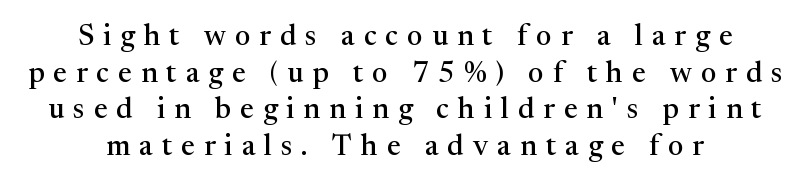
Normally led — the rows are evenly, conventionally spaced. The strip under each line holds only bare page. This is the regular roman posture of the typeface. Stroke terminals: seriffed. You could not count columns in this text — the font is proportionally spaced.
